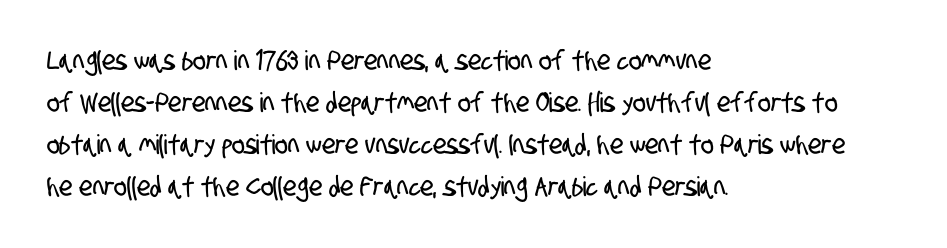
Q: Is the text underlined? A: No.
Q: How is the paragraph aligned? A: Left-aligned.
Q: Is the spacing between letters normal or unusually wide? A: Normal.
Q: Is the spacing between lines tight, normal or loose? A: Normal.
